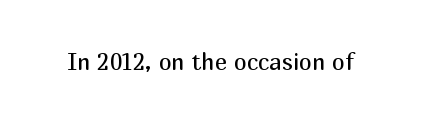
{"italic": "no", "bold": "no", "underline": "no", "letter_spacing": "normal", "letter_spacing_em": 0.0, "glyph_px": 23}
